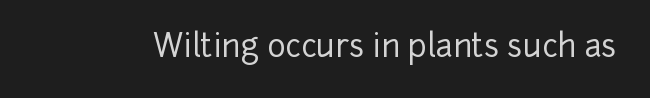
The image shows 31 px sans-serif type, upright; set normal letter spacing, not underlined; low stroke contrast and a medium x-height.
